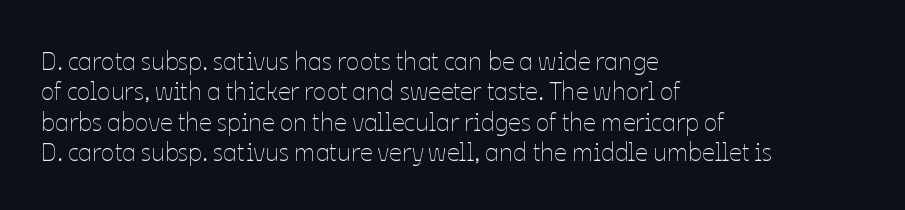
Nope, not italic — everything's standing straight. Only glyphs here, with clear space below each row. Leftover space on each line is placed entirely after the last word. The gaps between neighbouring characters are ordinary and unremarkable. A light-to-regular cut is what we see here.
